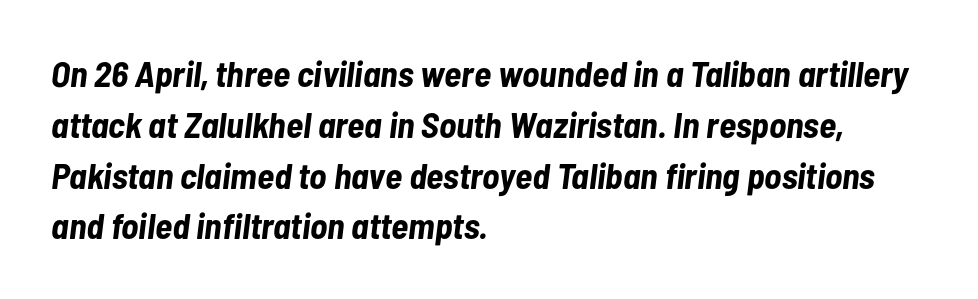
The image shows 36 px bold, condensed type, italic (leaning right); set left-aligned, normal line spacing (1.41x), normal letter spacing, not underlined; low stroke contrast and a medium x-height.
